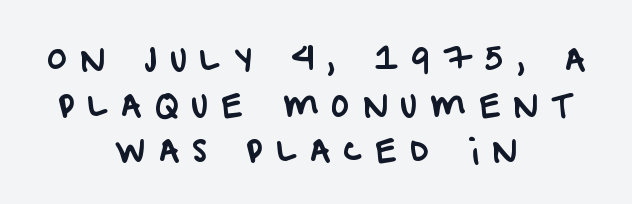
{"serif": "no", "width": "normal", "stroke_contrast": "low", "x_height": "large", "monospaced": "no", "underline": "no", "align": "center", "line_spacing": "normal", "line_spacing_ratio": 1.47, "letter_spacing": "wide", "letter_spacing_em": 0.42, "glyph_px": 31}
